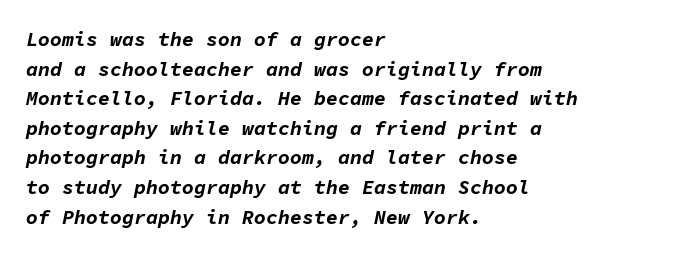
{"italic": "yes", "lean": "right", "slant_degrees": 11, "bold": "yes", "underline": "no", "align": "left", "line_spacing": "normal", "line_spacing_ratio": 1.48, "letter_spacing": "normal", "letter_spacing_em": 0.0, "glyph_px": 20}
